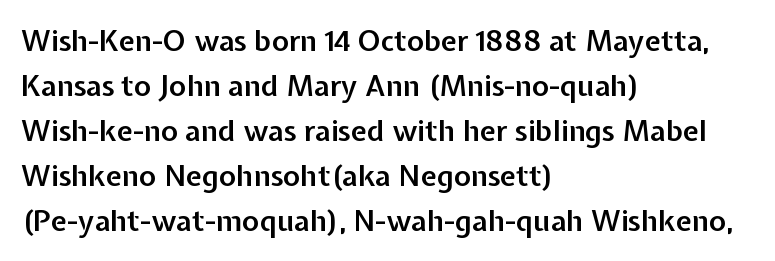
Q: Is the text bold? A: Semi-bold.
Q: Is the text italic (slanted)? A: No, it is upright.
Q: Is the typeface a serif or a sans-serif typeface? A: Sans-serif.
Q: Is the text underlined? A: No.
Q: How is the paragraph aligned? A: Left-aligned.
Q: Is the spacing between letters normal or unusually wide? A: Normal.
Q: Is the spacing between lines tight, normal or loose? A: Normal.
Q: Width (condensed, normal, or wide)? A: Normal.
Q: Stroke contrast? A: Low.
Q: x-height? A: Medium.
Q: Monospaced? A: No.
